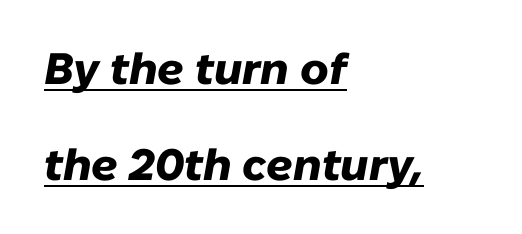
{"italic": "yes", "lean": "right", "slant_degrees": 10, "bold": "yes", "weight": "heavy", "width": "normal", "stroke_contrast": "low", "x_height": "medium", "monospaced": "no", "underline": "yes", "align": "left", "line_spacing": "loose", "line_spacing_ratio": 2.19, "letter_spacing": "normal", "letter_spacing_em": 0.0, "glyph_px": 44}
